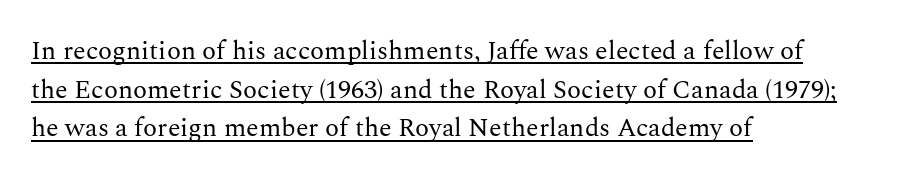
Ink coverage per letter is moderate at most. You can see a thin bar hugging the bottom of the glyphs. Every row of glyphs begins at an identical x-position on the left. The block of text has a typical density, with ordinary space between rows. No italicization has been applied; the sample stays upright.
